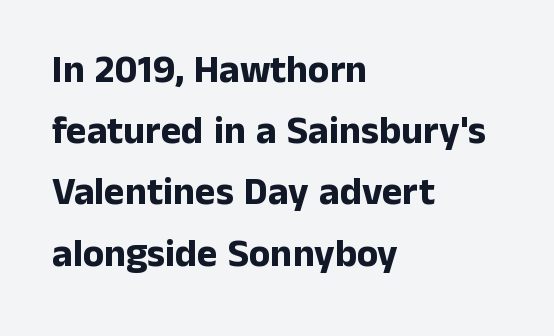
The image shows 39 px bold sans-serif type, upright; set left-aligned, normal line spacing (1.57x), normal letter spacing, not underlined; low stroke contrast and a medium x-height.
